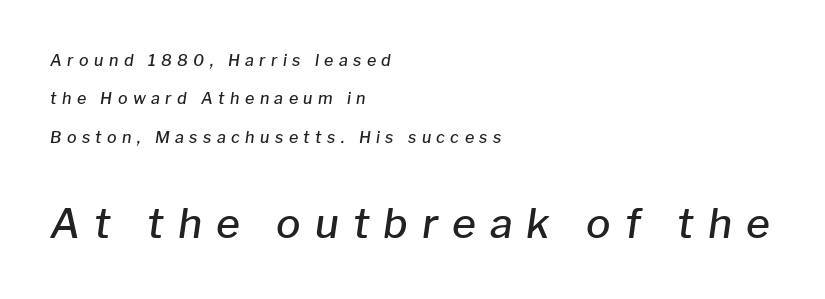
Q: Is the text bold? A: Semi-bold.
Q: Is the text italic (slanted)? A: Yes, it leans right by about 8 degrees.
Q: Is the text underlined? A: No.
Q: How is the paragraph aligned? A: Left-aligned.
Q: Is the spacing between letters normal or unusually wide? A: Unusually wide.
Q: Is the spacing between lines tight, normal or loose? A: Loose.
Q: Which block of text is set in a larger size, the first (top) or the second (bottom)? A: The second (bottom) one.
Q: Width (condensed, normal, or wide)? A: Normal.
Q: Stroke contrast? A: Low.
Q: x-height? A: Medium.
Q: Monospaced? A: No.
